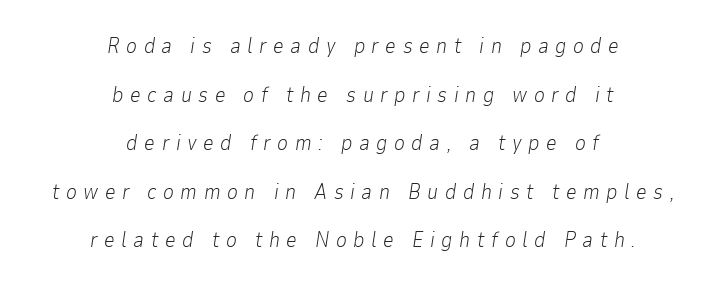
The image shows 21 px text type, italic (leaning right); set centered, loose line spacing (2.31x), unusually wide letter spacing (+0.31 em), not underlined.
